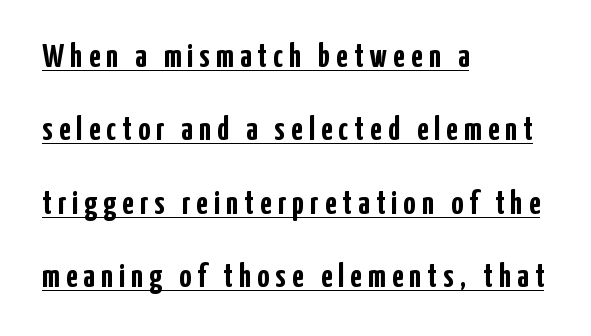
Q: Is the text bold? A: Yes.
Q: Is the text italic (slanted)? A: No, it is upright.
Q: Is the typeface a serif or a sans-serif typeface? A: Sans-serif.
Q: Is the text underlined? A: Yes.
Q: How is the paragraph aligned? A: Left-aligned.
Q: Is the spacing between lines tight, normal or loose? A: Loose.
Q: Width (condensed, normal, or wide)? A: Condensed.
Q: Stroke contrast? A: Low.
Q: x-height? A: Medium.
Q: Monospaced? A: No.
